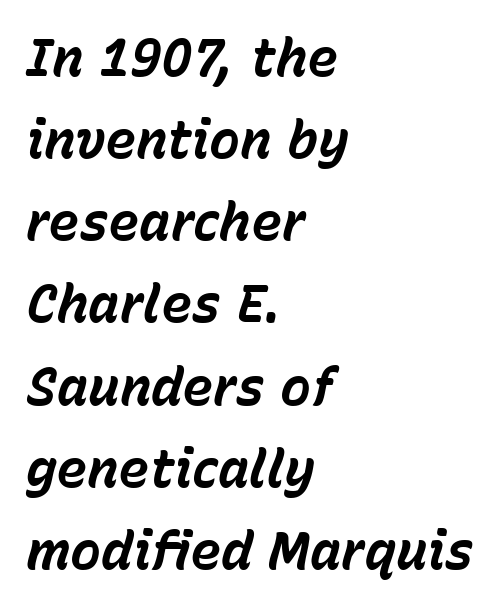
Character widths vary here, with narrow letters taking less room than wide ones. Does extra space separate the letters? No, they use regular spacing. Regular leading. Decoration check: the copy has no underline.
